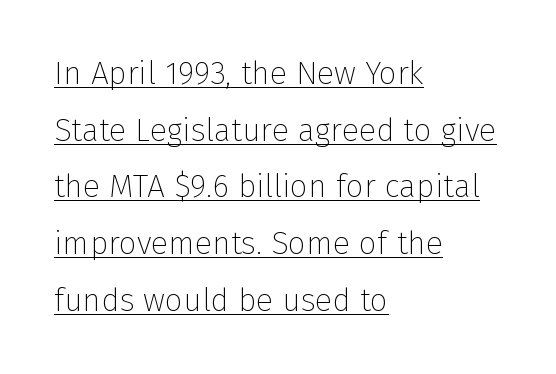
Q: Is the text bold? A: No.
Q: Is the text italic (slanted)? A: No, it is upright.
Q: Is the typeface a serif or a sans-serif typeface? A: Sans-serif.
Q: Is the text underlined? A: Yes.
Q: How is the paragraph aligned? A: Left-aligned.
Q: Is the spacing between letters normal or unusually wide? A: Normal.
Q: Width (condensed, normal, or wide)? A: Normal.
Q: Stroke contrast? A: Low.
Q: x-height? A: Medium.
Q: Monospaced? A: No.
